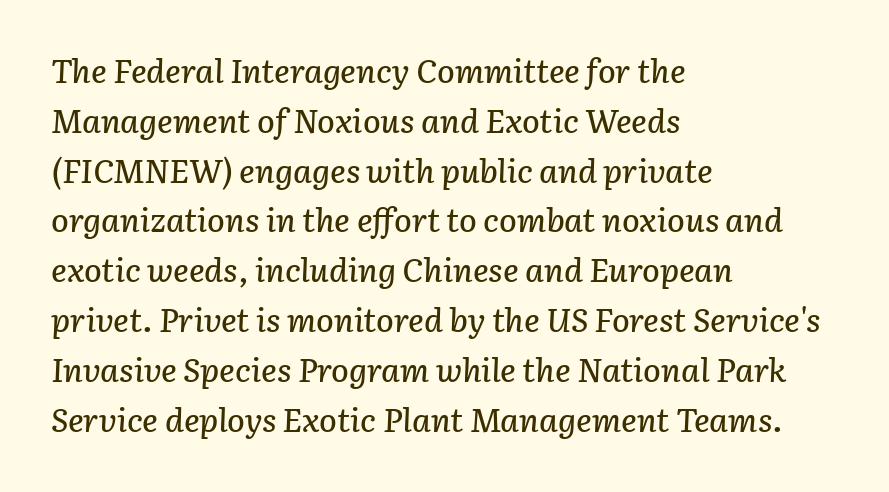
The image shows 33 px text type, italic (leaning right); set left-aligned, normal line spacing (1.51x), normal letter spacing, not underlined; low stroke contrast and a medium x-height.
